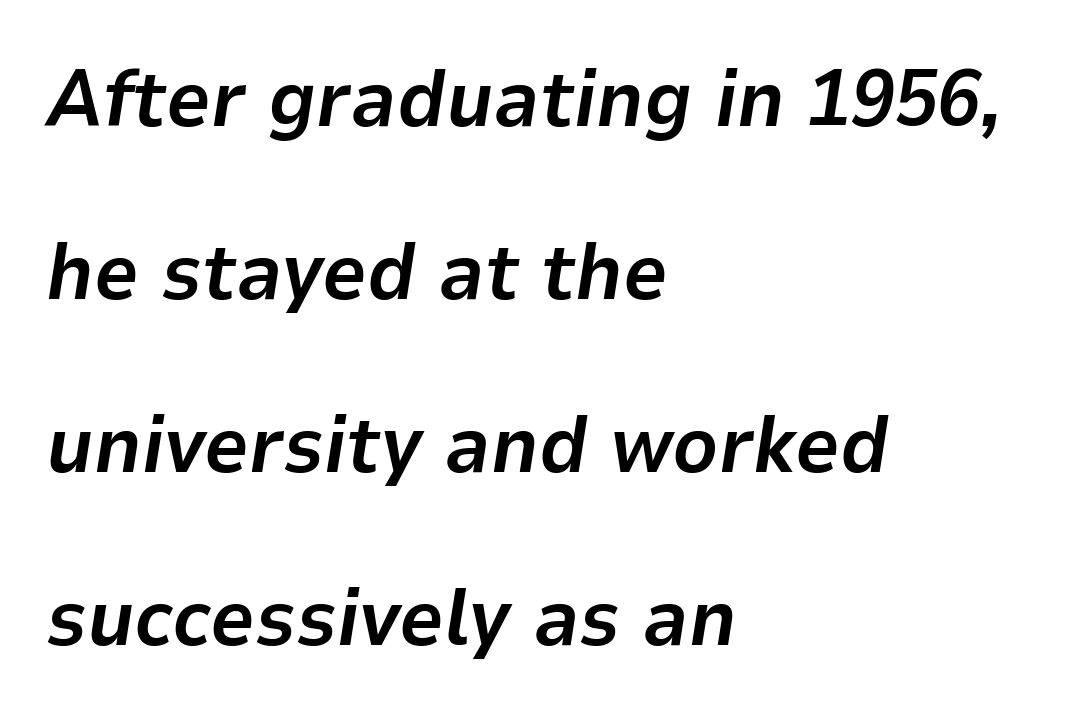
The image shows 79 px bold type, italic (leaning right); set left-aligned, loose line spacing (2.19x), normal letter spacing, not underlined; low stroke contrast and a medium x-height.
